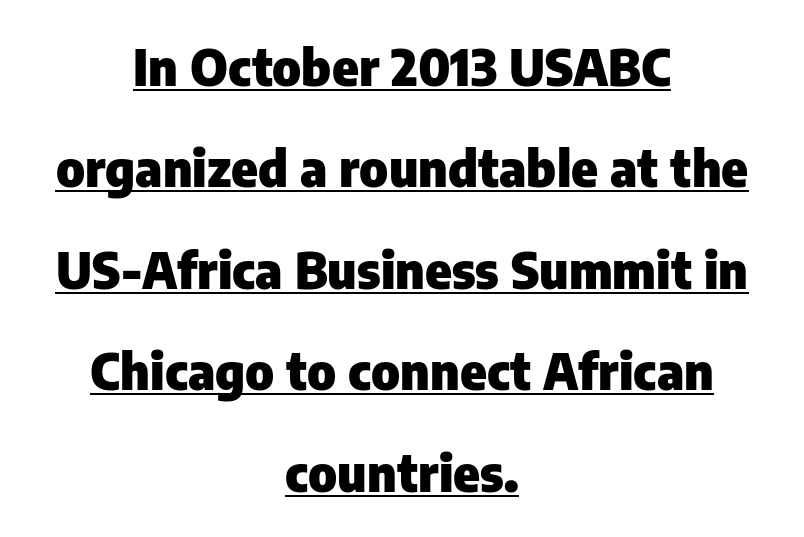
The image shows 50 px heavy sans-serif type, upright; set centered, loose line spacing (2.03x), normal letter spacing, underlined; low stroke contrast and a medium x-height.
